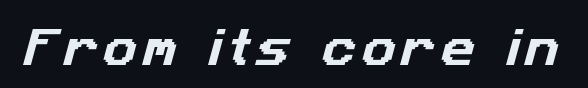
Q: Is the typeface a serif or a sans-serif typeface? A: Sans-serif.
Q: Is the text underlined? A: No.
Q: Width (condensed, normal, or wide)? A: Normal.
Q: Stroke contrast? A: Low.
Q: x-height? A: Medium.
Q: Monospaced? A: No.
